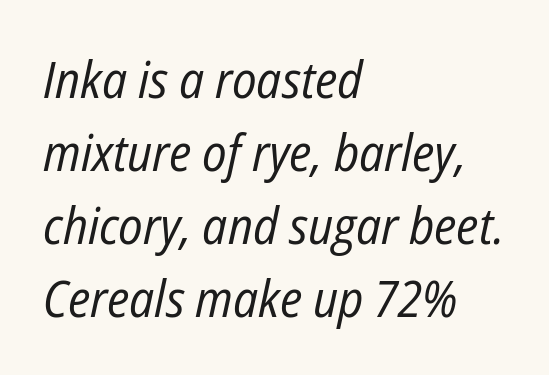
Q: Is the text bold? A: No.
Q: Is the text italic (slanted)? A: Yes, it leans right by about 12 degrees.
Q: Is the text underlined? A: No.
Q: How is the paragraph aligned? A: Left-aligned.
Q: Is the spacing between letters normal or unusually wide? A: Normal.
Q: Is the spacing between lines tight, normal or loose? A: Normal.
Q: Width (condensed, normal, or wide)? A: Condensed.
Q: Stroke contrast? A: Low.
Q: x-height? A: Medium.
Q: Monospaced? A: No.
